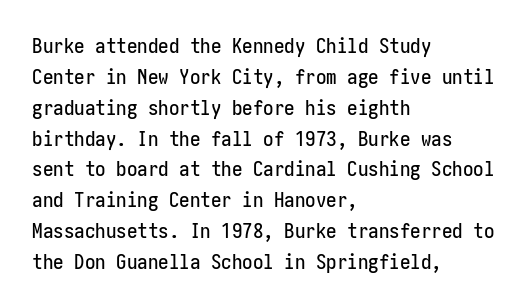
The image shows 21 px text type, upright; set left-aligned, normal line spacing (1.47x), normal letter spacing, not underlined.
